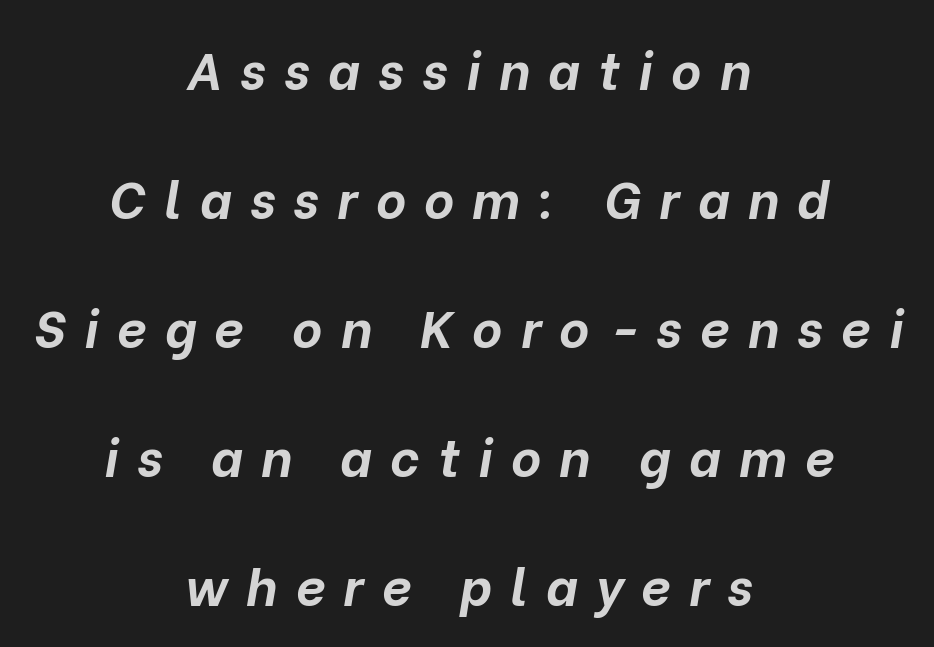
Q: Is the text bold? A: Yes.
Q: Is the text italic (slanted)? A: Yes, it leans right by about 10 degrees.
Q: Is the text underlined? A: No.
Q: How is the paragraph aligned? A: Centered.
Q: Is the spacing between letters normal or unusually wide? A: Unusually wide.
Q: Is the spacing between lines tight, normal or loose? A: Loose.
Q: Width (condensed, normal, or wide)? A: Normal.
Q: Stroke contrast? A: Low.
Q: x-height? A: Medium.
Q: Monospaced? A: No.
